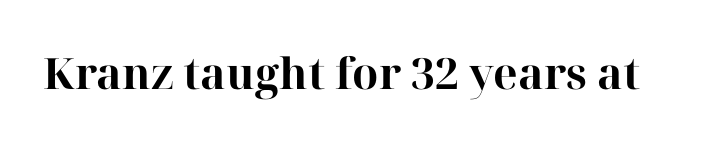
The image shows 43 px bold serif type, upright; set normal letter spacing, not underlined; high stroke contrast and a medium x-height.
